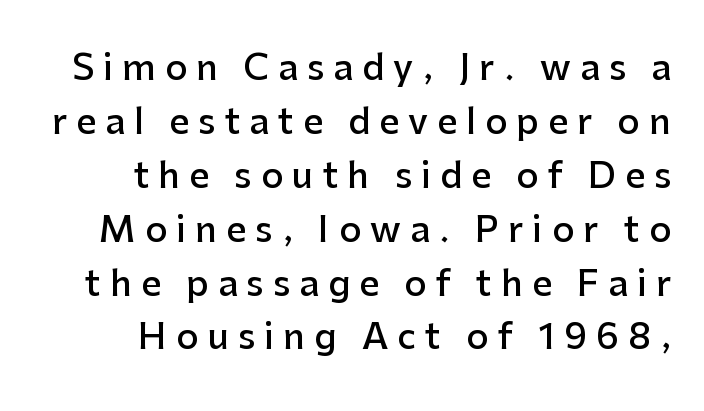
A fair bit of extra ink — the face is semibold, not bold. These lines stack with their right ends in a neat column. Vertically, the passage feels balanced, rows spaced as you'd expect. Descenders are the only things crossing below the line. Spacing verdict: proportional, widths tailored to each character. Tall strokes in this sample are plumb rather than angled.
